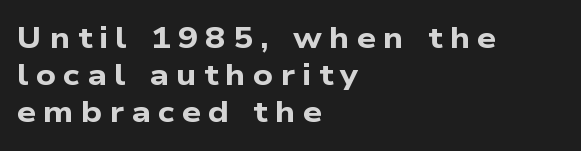
Q: Is the text bold? A: Yes.
Q: Is the typeface a serif or a sans-serif typeface? A: Sans-serif.
Q: Is the text underlined? A: No.
Q: How is the paragraph aligned? A: Left-aligned.
Q: Is the spacing between letters normal or unusually wide? A: Unusually wide.
Q: Width (condensed, normal, or wide)? A: Wide.
Q: Stroke contrast? A: Low.
Q: x-height? A: Medium.
Q: Monospaced? A: No.
